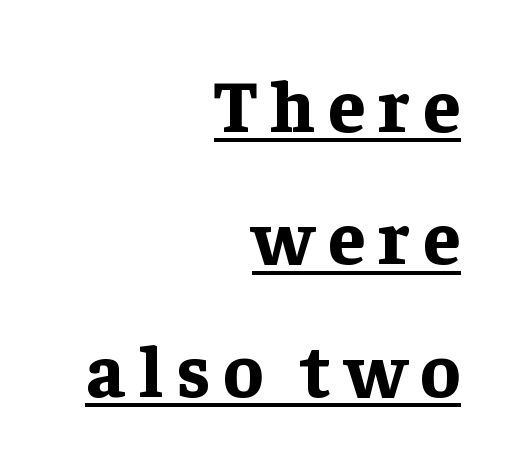
Is this a fixed-width face? No — the glyphs have proportional, varying widths. Each glyph is drawn with heavy, bold strokes. Alignment: flush right. Yep, those are serifs on the letters. The rendering uses the underline text-decoration.
